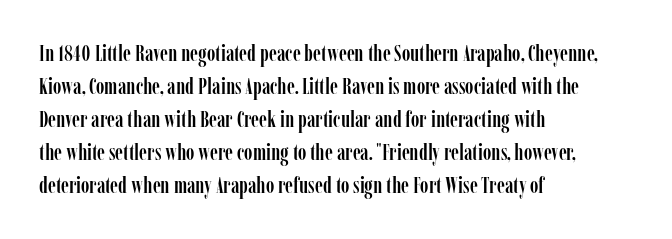
{"italic": "no", "underline": "no", "align": "left", "line_spacing": "normal", "line_spacing_ratio": 1.44, "letter_spacing": "normal", "letter_spacing_em": 0.0, "glyph_px": 23}
